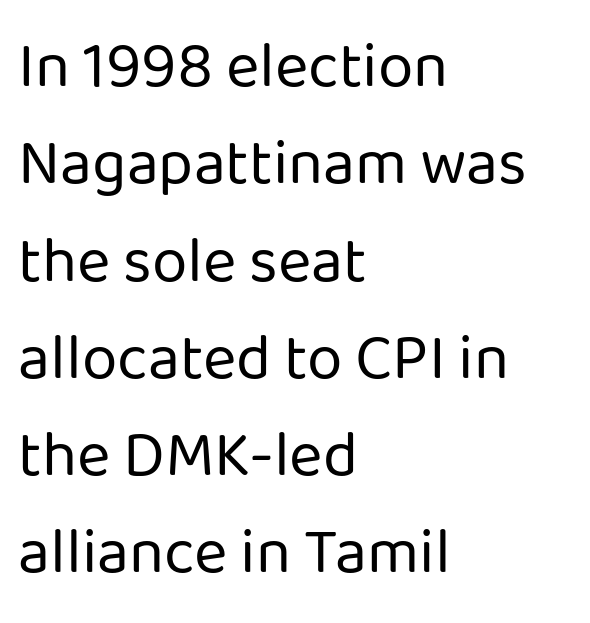
Q: Is the text bold? A: No.
Q: Is the text italic (slanted)? A: No, it is upright.
Q: Is the typeface a serif or a sans-serif typeface? A: Sans-serif.
Q: Is the text underlined? A: No.
Q: How is the paragraph aligned? A: Left-aligned.
Q: Is the spacing between letters normal or unusually wide? A: Normal.
Q: Is the spacing between lines tight, normal or loose? A: Normal.
Q: Width (condensed, normal, or wide)? A: Normal.
Q: Stroke contrast? A: Low.
Q: x-height? A: Medium.
Q: Monospaced? A: No.
